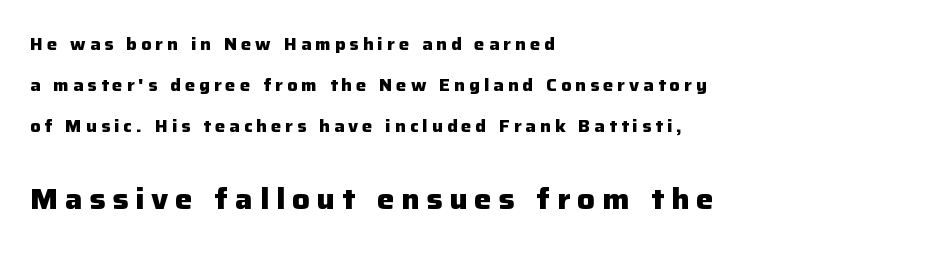
Q: Is the text bold? A: Yes.
Q: Is the text italic (slanted)? A: No, it is upright.
Q: Is the typeface a serif or a sans-serif typeface? A: Sans-serif.
Q: Is the text underlined? A: No.
Q: How is the paragraph aligned? A: Left-aligned.
Q: Is the spacing between letters normal or unusually wide? A: Unusually wide.
Q: Is the spacing between lines tight, normal or loose? A: Loose.
Q: Which block of text is set in a larger size, the first (top) or the second (bottom)? A: The second (bottom) one.
Q: Width (condensed, normal, or wide)? A: Normal.
Q: Stroke contrast? A: Low.
Q: x-height? A: Medium.
Q: Monospaced? A: No.
